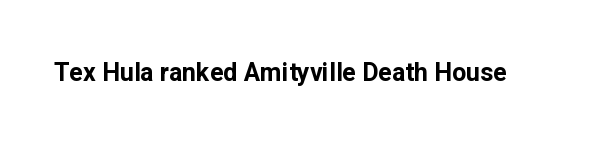
The image shows 25 px bold type, upright; set normal letter spacing, not underlined.
